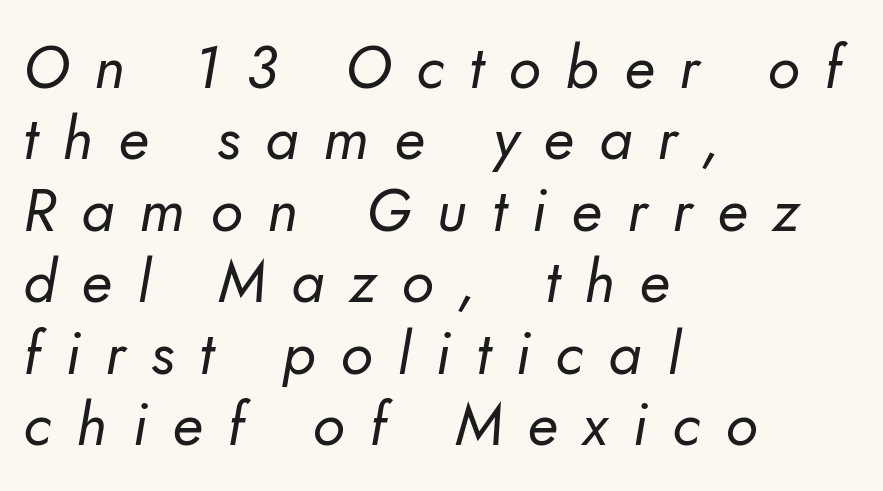
Q: Is the text bold? A: No.
Q: Is the typeface a serif or a sans-serif typeface? A: Sans-serif.
Q: Is the text underlined? A: No.
Q: How is the paragraph aligned? A: Left-aligned.
Q: Is the spacing between letters normal or unusually wide? A: Unusually wide.
Q: Width (condensed, normal, or wide)? A: Normal.
Q: Stroke contrast? A: Low.
Q: x-height? A: Small.
Q: Monospaced? A: No.
